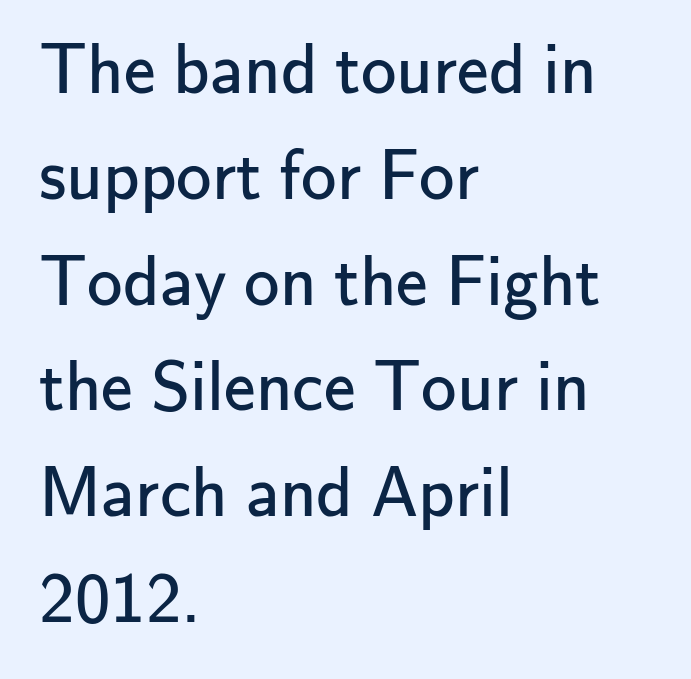
The image shows 71 px regular-weight sans-serif type, upright; set left-aligned, normal line spacing (1.49x), normal letter spacing, not underlined; low stroke contrast and a small x-height.
